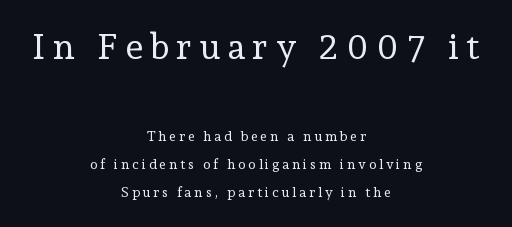
The image shows 36 px regular-weight serif type, upright; set centered, loose line spacing (2.02x), not underlined; the first (top) block is 2.57x larger; low stroke contrast and a medium x-height.
